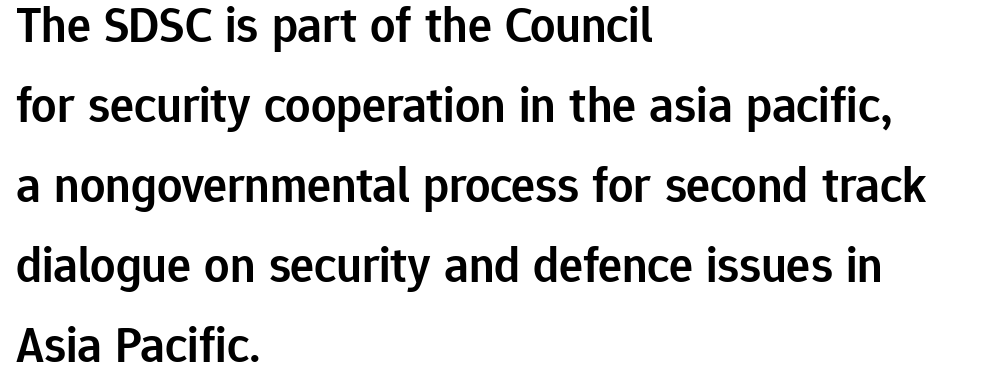
Letterform terminals end flat and unadorned throughout the passage. Style check: upright. Descenders hang freely into open space. The rendering uses a moderate line-height, typical for paragraphs. There is no visible air inserted between adjacent glyphs.
